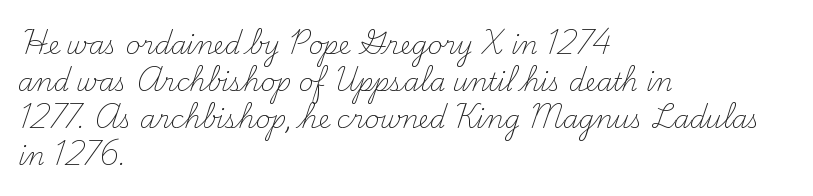
{"bold": "no", "underline": "no", "align": "left", "line_spacing": "normal", "line_spacing_ratio": 1.48, "letter_spacing": "normal", "letter_spacing_em": 0.0, "glyph_px": 25}
